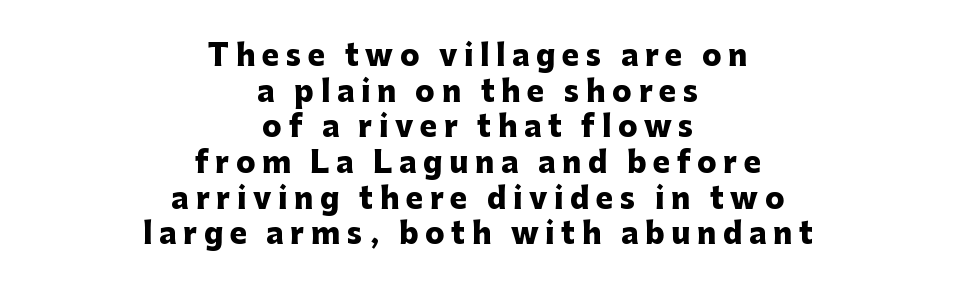
Q: Is the text bold? A: Yes.
Q: Is the text italic (slanted)? A: No, it is upright.
Q: Is the typeface a serif or a sans-serif typeface? A: Sans-serif.
Q: Is the text underlined? A: No.
Q: How is the paragraph aligned? A: Centered.
Q: Is the spacing between letters normal or unusually wide? A: Unusually wide.
Q: Width (condensed, normal, or wide)? A: Normal.
Q: Stroke contrast? A: Low.
Q: x-height? A: Medium.
Q: Monospaced? A: No.
